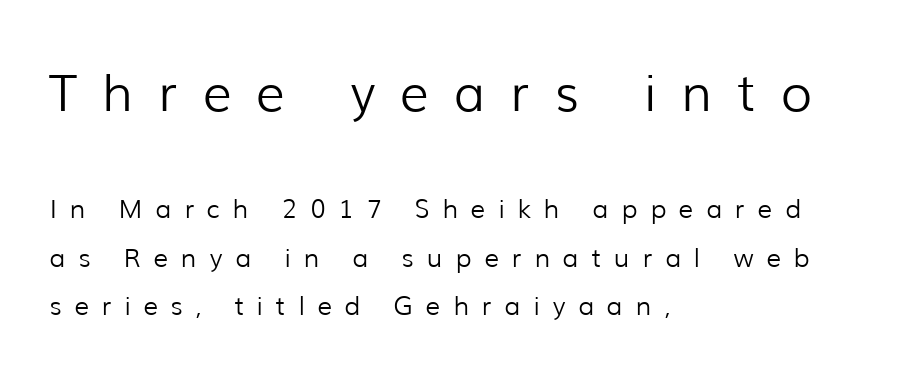
Q: Is the text bold? A: No.
Q: Is the text italic (slanted)? A: No, it is upright.
Q: Is the typeface a serif or a sans-serif typeface? A: Sans-serif.
Q: Is the text underlined? A: No.
Q: How is the paragraph aligned? A: Left-aligned.
Q: Is the spacing between letters normal or unusually wide? A: Unusually wide.
Q: Which block of text is set in a larger size, the first (top) or the second (bottom)? A: The first (top) one.
Q: Width (condensed, normal, or wide)? A: Normal.
Q: Stroke contrast? A: Low.
Q: x-height? A: Medium.
Q: Monospaced? A: No.
